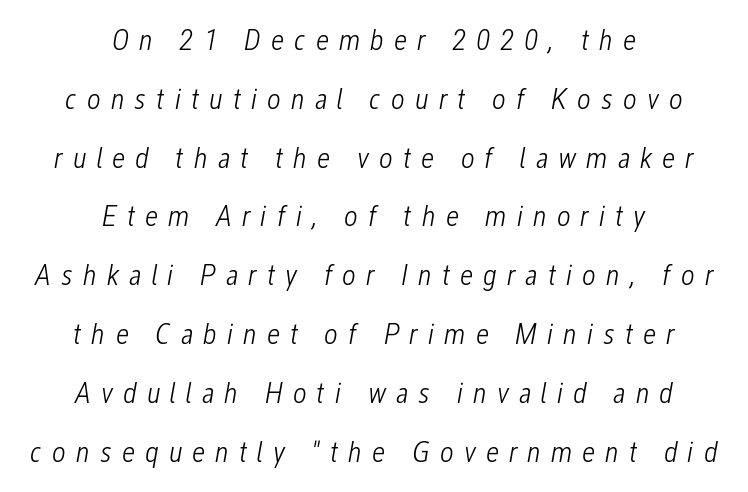
{"italic": "yes", "lean": "right", "slant_degrees": 12, "bold": "no", "weight": "light", "width": "condensed", "stroke_contrast": "low", "x_height": "medium", "monospaced": "no", "underline": "no", "align": "center", "line_spacing": "loose", "line_spacing_ratio": 1.96, "letter_spacing": "wide", "letter_spacing_em": 0.33, "glyph_px": 30}
